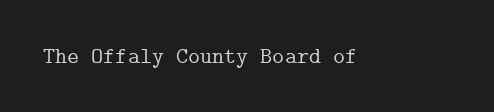
{"italic": "no", "underline": "no", "letter_spacing": "normal", "letter_spacing_em": 0.0, "glyph_px": 23}
